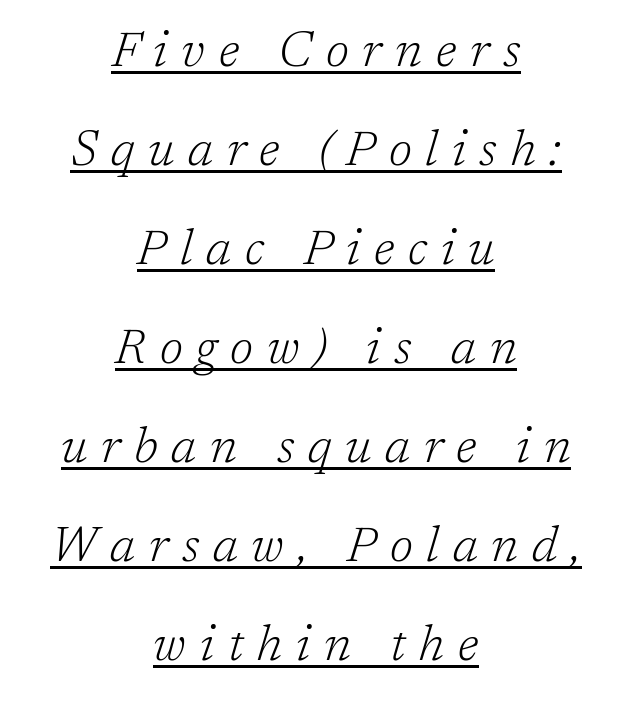
There is plenty of visible air inserted between adjacent glyphs. I'd call this a serif setting — the letters wear small feet. Centered paragraph, ragged on both sides. Each letter keeps its own natural width here, so spacing adapts to shape.
